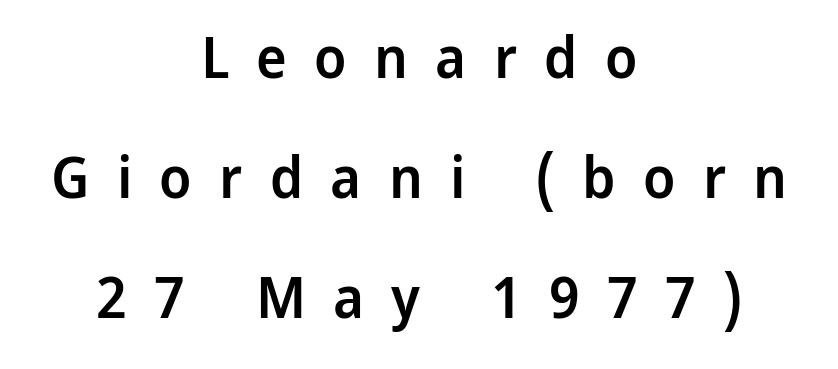
The image shows 58 px semibold sans-serif type, upright; set centered, loose line spacing (2.07x), unusually wide letter spacing (+0.47 em), not underlined; low stroke contrast and a medium x-height.
